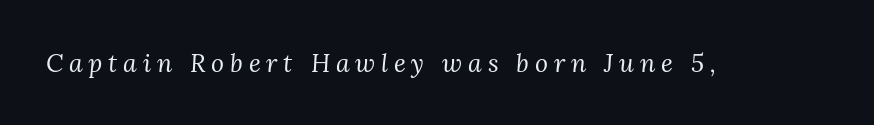
Q: Is the text bold? A: No.
Q: Is the text italic (slanted)? A: Yes, it leans right by about 3 degrees.
Q: Is the text underlined? A: No.
Q: Is the spacing between letters normal or unusually wide? A: Unusually wide.
